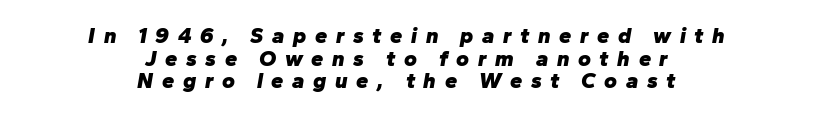
The image shows 22 px bold type, italic (leaning right); set centered, tight line spacing (1.03x), unusually wide letter spacing (+0.39 em), not underlined.
